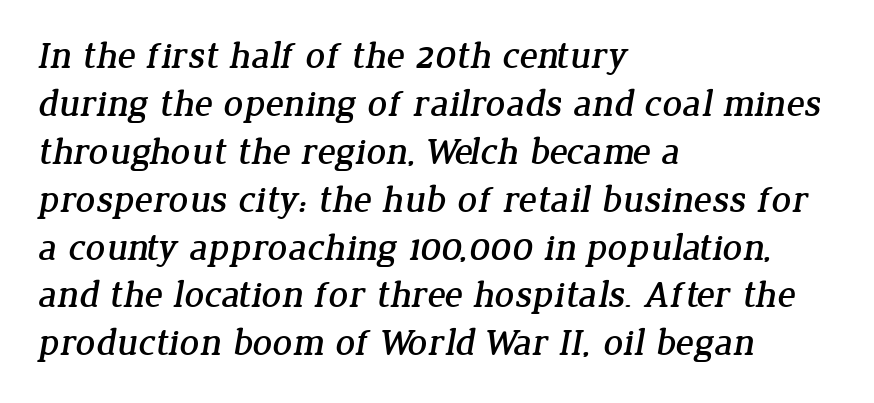
The image shows 38 px serif type; set left-aligned, normal line spacing (1.26x), normal letter spacing, not underlined; low stroke contrast and a medium x-height.
